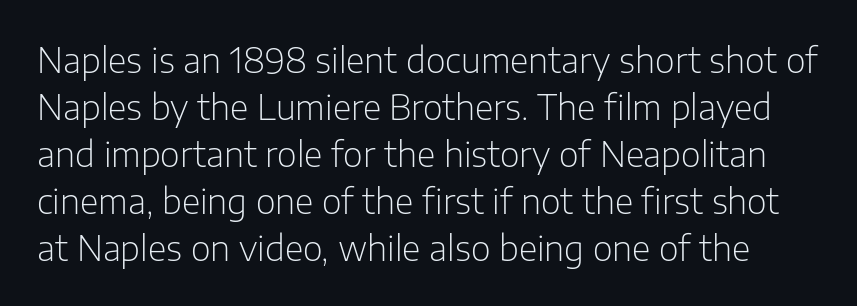
The image shows 34 px light sans-serif type, upright; set normal line spacing (1.38x), normal letter spacing, not underlined; low stroke contrast and a medium x-height.
